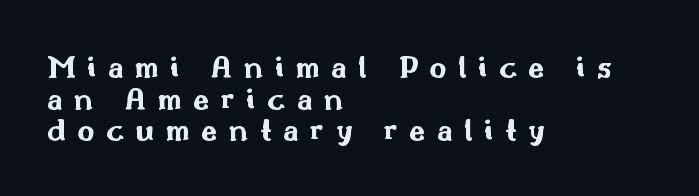
Q: Is the text bold? A: Yes.
Q: Is the text italic (slanted)? A: No, it is upright.
Q: Is the typeface a serif or a sans-serif typeface? A: Sans-serif.
Q: Is the text underlined? A: No.
Q: How is the paragraph aligned? A: Left-aligned.
Q: Is the spacing between letters normal or unusually wide? A: Unusually wide.
Q: Is the spacing between lines tight, normal or loose? A: Tight.
Q: Width (condensed, normal, or wide)? A: Wide.
Q: Stroke contrast? A: Medium.
Q: x-height? A: Small.
Q: Monospaced? A: No.
